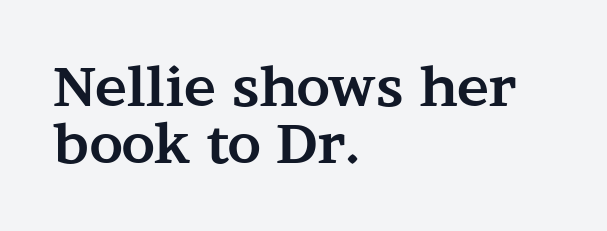
{"serif": "yes", "italic": "no", "bold": "yes", "weight": "bold", "width": "wide", "stroke_contrast": "medium", "x_height": "medium", "monospaced": "no", "underline": "no", "align": "left", "line_spacing": "tight", "line_spacing_ratio": 1.06, "letter_spacing": "normal", "letter_spacing_em": 0.0, "glyph_px": 54}
